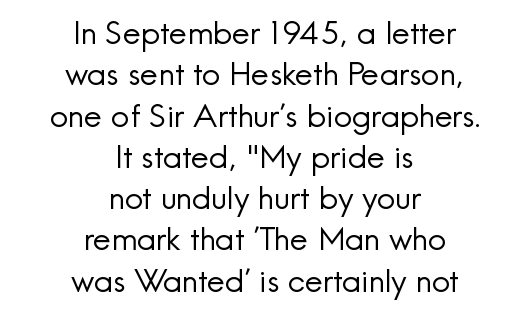
The image shows 32 px regular-weight sans-serif type, upright; set centered, normal line spacing (1.29x), normal letter spacing, not underlined; a small x-height.
